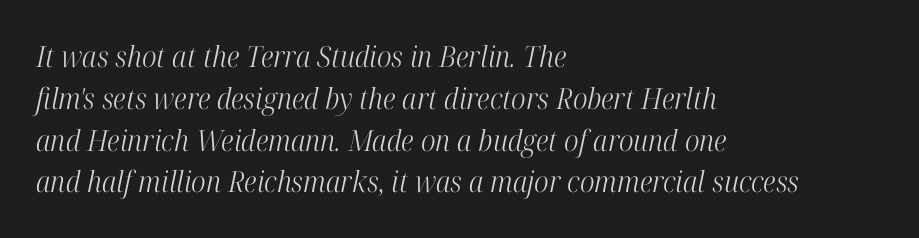
Q: Is the text bold? A: No.
Q: Is the text italic (slanted)? A: Yes, it leans right by about 12 degrees.
Q: Is the typeface a serif or a sans-serif typeface? A: Serif.
Q: Is the text underlined? A: No.
Q: How is the paragraph aligned? A: Left-aligned.
Q: Is the spacing between letters normal or unusually wide? A: Normal.
Q: Is the spacing between lines tight, normal or loose? A: Normal.
Q: Width (condensed, normal, or wide)? A: Condensed.
Q: Stroke contrast? A: High.
Q: x-height? A: Medium.
Q: Monospaced? A: No.
